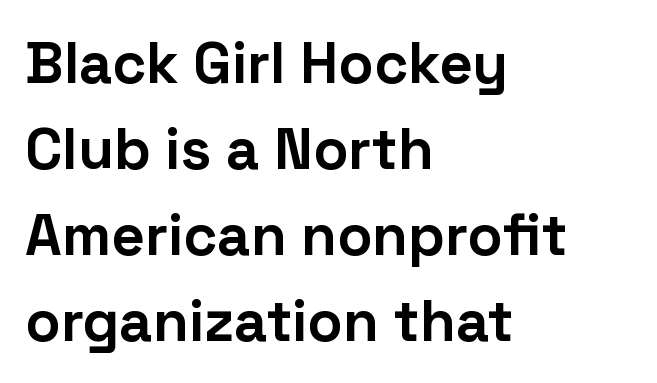
Q: Is the text bold? A: Yes.
Q: Is the text italic (slanted)? A: No, it is upright.
Q: Is the typeface a serif or a sans-serif typeface? A: Sans-serif.
Q: Is the text underlined? A: No.
Q: How is the paragraph aligned? A: Left-aligned.
Q: Is the spacing between letters normal or unusually wide? A: Normal.
Q: Is the spacing between lines tight, normal or loose? A: Normal.
Q: Width (condensed, normal, or wide)? A: Normal.
Q: Stroke contrast? A: Low.
Q: x-height? A: Medium.
Q: Monospaced? A: No.
